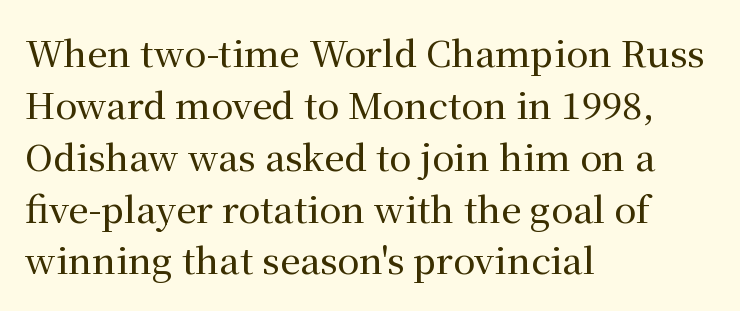
Yep, those are serifs on the letters. Unmarked baselines from the first word to the last. Glyph-to-glyph distance matches everyday printed text. Nope, not italic — everything's standing straight. Note the varied advance widths — an 'i' is clearly narrower than an 'm'.
